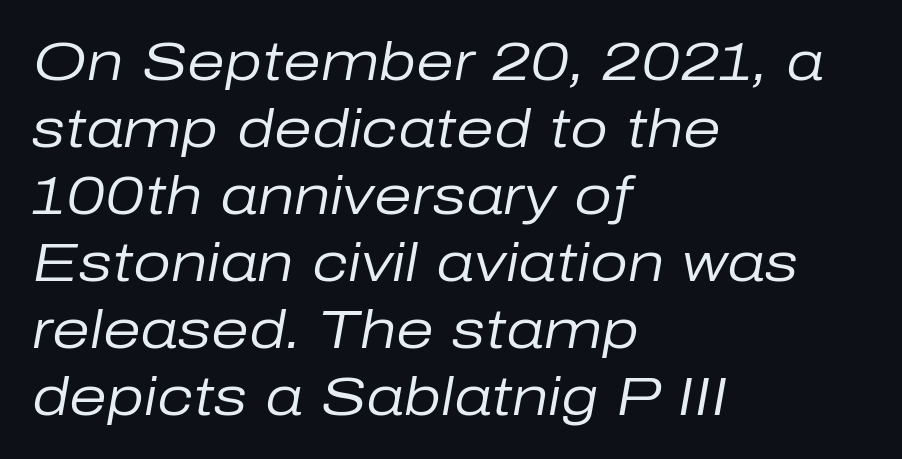
The image shows 54 px regular-weight type, italic (leaning right); set left-aligned, line spacing 1.24x, normal letter spacing, not underlined; low stroke contrast and a medium x-height.
